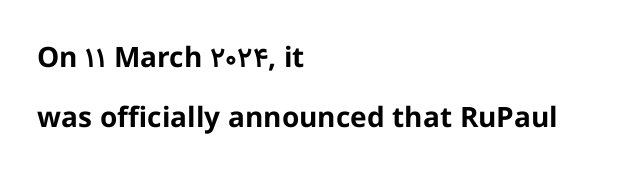
{"serif": "no", "italic": "no", "bold": "yes", "weight": "bold", "width": "normal", "stroke_contrast": "low", "x_height": "medium", "monospaced": "no", "underline": "no", "align": "left", "line_spacing": "loose", "line_spacing_ratio": 2.13, "letter_spacing": "normal", "letter_spacing_em": 0.0, "glyph_px": 28}
